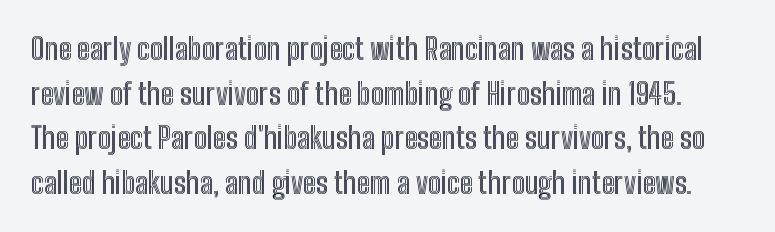
{"italic": "no", "width": "condensed", "x_height": "medium", "monospaced": "no", "underline": "no", "line_spacing": "normal", "line_spacing_ratio": 1.54, "letter_spacing": "normal", "letter_spacing_em": 0.0, "glyph_px": 29}
